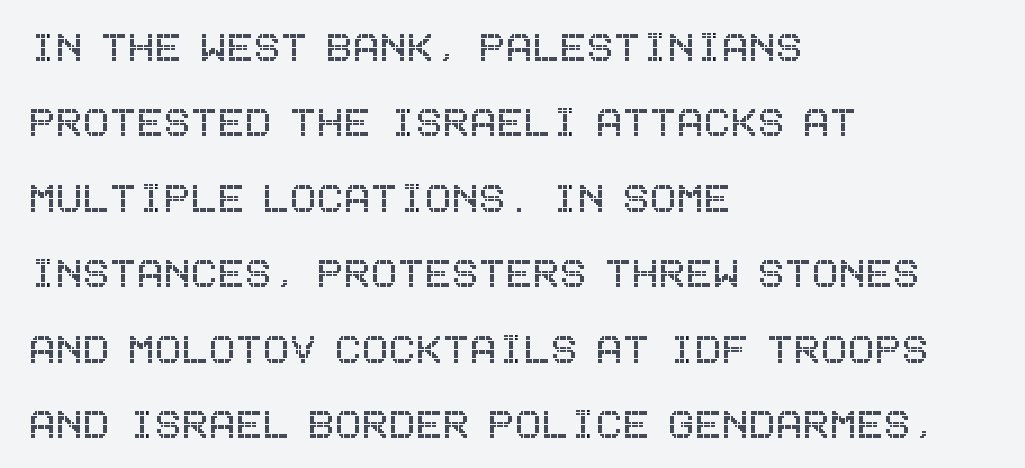
The image shows 50 px condensed type, upright; set left-aligned, normal line spacing (1.51x), normal letter spacing, not underlined; a large x-height.
